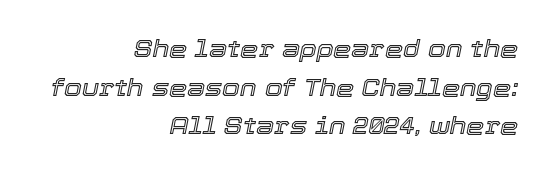
{"italic": "yes", "lean": "right", "slant_degrees": 12, "underline": "no", "align": "right", "line_spacing": "normal", "line_spacing_ratio": 1.68, "letter_spacing": "normal", "letter_spacing_em": 0.0, "glyph_px": 23}
